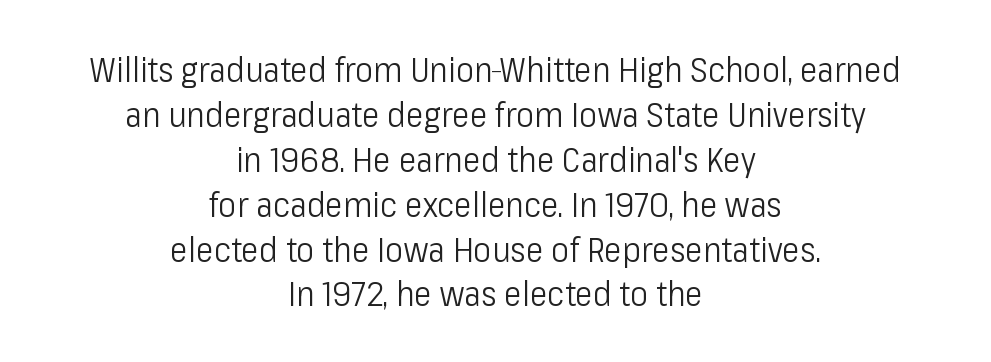
Font category for this specimen: sans-serif. The specimen omits any rule beneath the text block's lines. Short and long lines alike share a common midpoint. These lines are rendered in a variable-pitch font. Compared with typical paragraphs, the rows here are spaced about the same. Stems here are at most as thick as an everyday book face.
